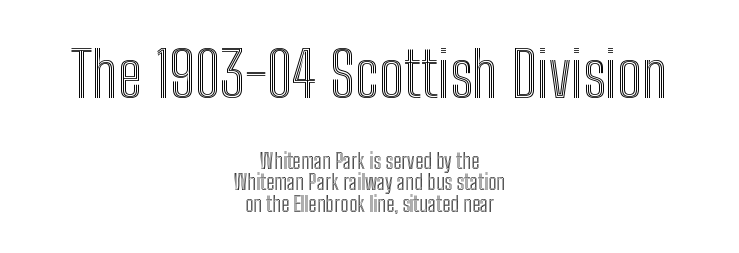
The upper block of text is set noticeably larger than the block beneath it. No italicization has been applied; the sample stays upright. Type without underlining. These lines are rendered in a variable-pitch font. Caption: standard tracking, unaltered.
